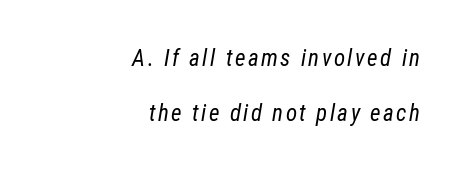
The image shows 23 px text type, italic (leaning right); set right-aligned, loose line spacing (2.37x), not underlined.
